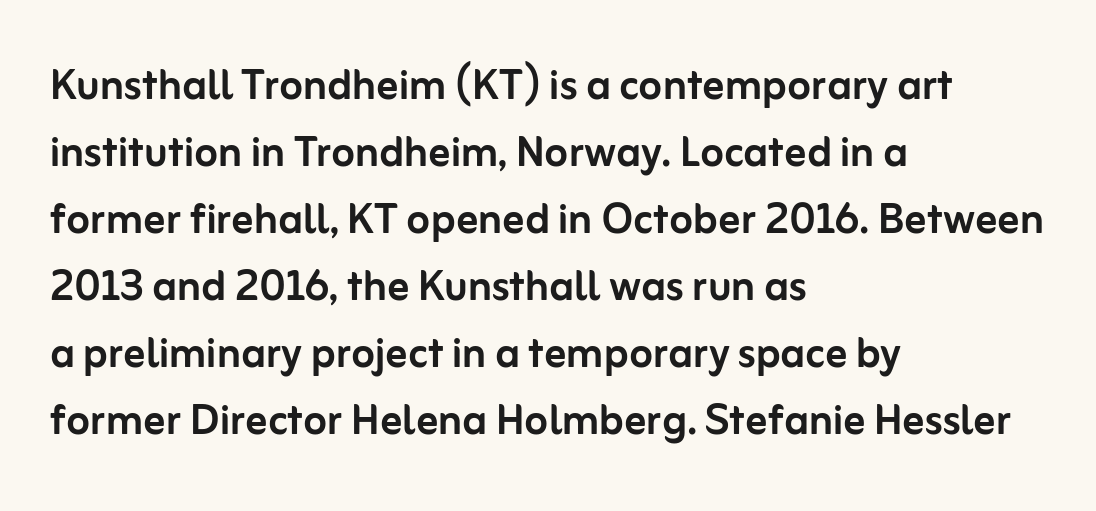
Italic? Not at all — the glyphs are vertical. Plain, unruled lines of type. Alignment: flush left. These lines are rendered in a variable-pitch font. In terms of letterform style, serifs are entirely absent. The gaps between neighbouring characters are ordinary and unremarkable.
